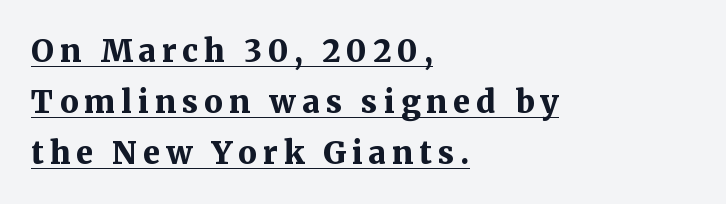
The image shows 31 px bold serif type, upright; set left-aligned, normal line spacing (1.64x), underlined; medium stroke contrast and a medium x-height.
